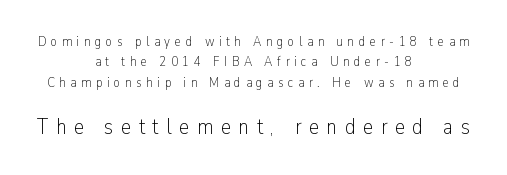
{"italic": "no", "bold": "no", "underline": "no", "align": "center", "line_spacing": "normal", "line_spacing_ratio": 1.45, "letter_spacing": "wide", "letter_spacing_em": 0.33, "larger_block": "second", "size_ratio": 1.64, "glyph_px": 23}
